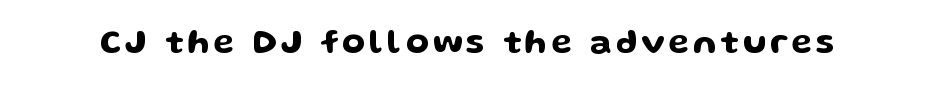
The image shows 34 px wide sans-serif type, upright; set not underlined; low stroke contrast and a medium x-height.
